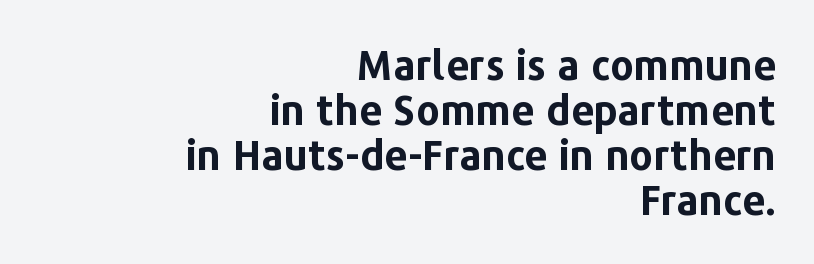
The image shows 41 px bold sans-serif type, upright; set right-aligned, tight line spacing (1.1x), normal letter spacing, not underlined; low stroke contrast and a medium x-height.
